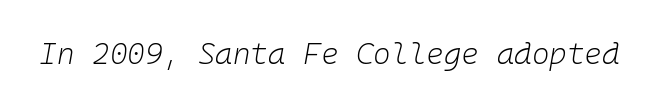
Q: Is the text bold? A: No.
Q: Is the text italic (slanted)? A: Yes, it leans right by about 10 degrees.
Q: Is the text underlined? A: No.
Q: Is the spacing between letters normal or unusually wide? A: Normal.
Q: Width (condensed, normal, or wide)? A: Normal.
Q: Stroke contrast? A: Low.
Q: x-height? A: Medium.
Q: Monospaced? A: Yes.
